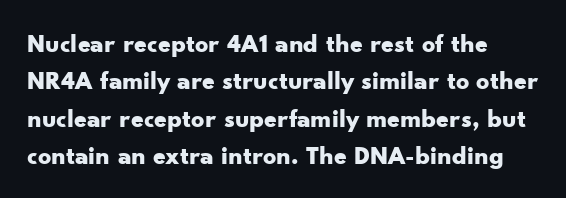
{"italic": "no", "bold": "yes", "underline": "no", "align": "left", "line_spacing": "normal", "line_spacing_ratio": 1.44, "letter_spacing": "normal", "letter_spacing_em": 0.0, "glyph_px": 26}
